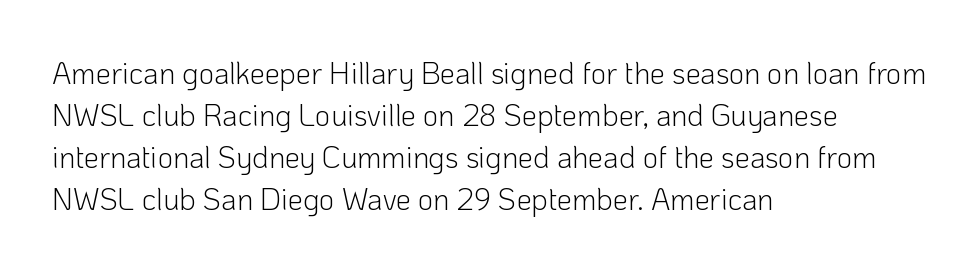
Q: Is the text bold? A: No.
Q: Is the text italic (slanted)? A: No, it is upright.
Q: Is the typeface a serif or a sans-serif typeface? A: Sans-serif.
Q: Is the text underlined? A: No.
Q: How is the paragraph aligned? A: Left-aligned.
Q: Is the spacing between letters normal or unusually wide? A: Normal.
Q: Is the spacing between lines tight, normal or loose? A: Normal.
Q: Width (condensed, normal, or wide)? A: Normal.
Q: Stroke contrast? A: Low.
Q: x-height? A: Medium.
Q: Monospaced? A: No.
